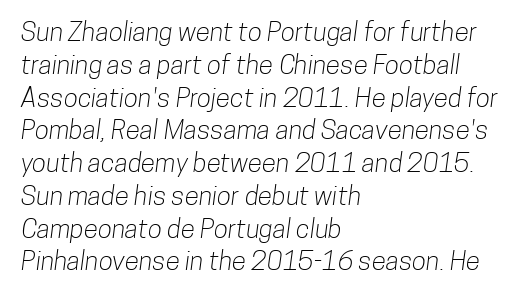
Rows of type keep a routine distance in the vertical direction. These lines stack with their left ends in a neat column. The horizontal fit of the characters is conventional and even. Underline: absent.
